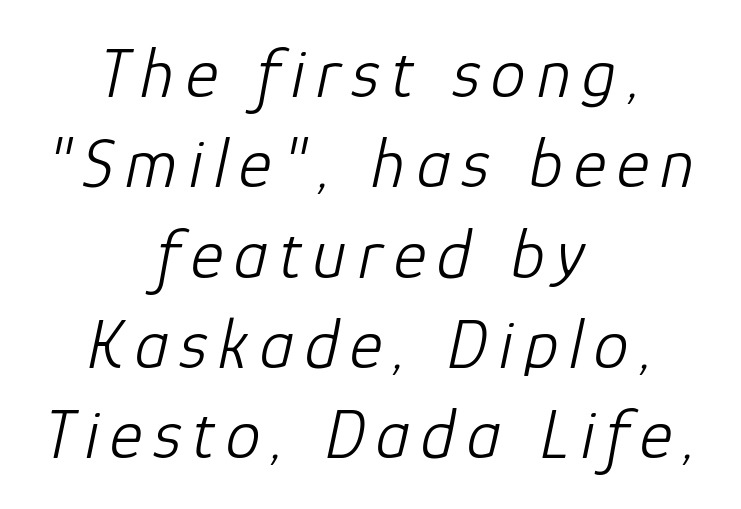
Q: Is the text bold? A: No.
Q: Is the text italic (slanted)? A: Yes, it leans right by about 12 degrees.
Q: Is the text underlined? A: No.
Q: How is the paragraph aligned? A: Centered.
Q: Is the spacing between lines tight, normal or loose? A: Normal.
Q: Width (condensed, normal, or wide)? A: Normal.
Q: Stroke contrast? A: Low.
Q: x-height? A: Medium.
Q: Monospaced? A: No.
